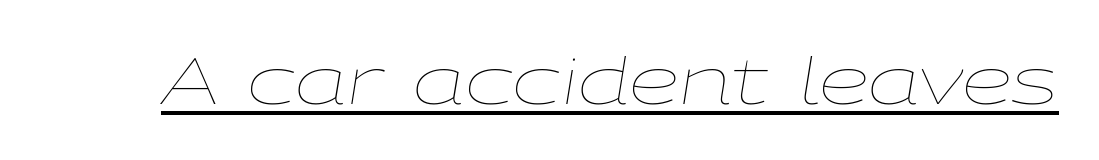
Standard letterfit; no display-style spreading of the glyphs. Nothing heavy about these letters — not bold at all. This rendering features underlined lettering. A typesetter would call this proportional, since set widths differ per character. Looking at the ascenders, they clearly lean.
